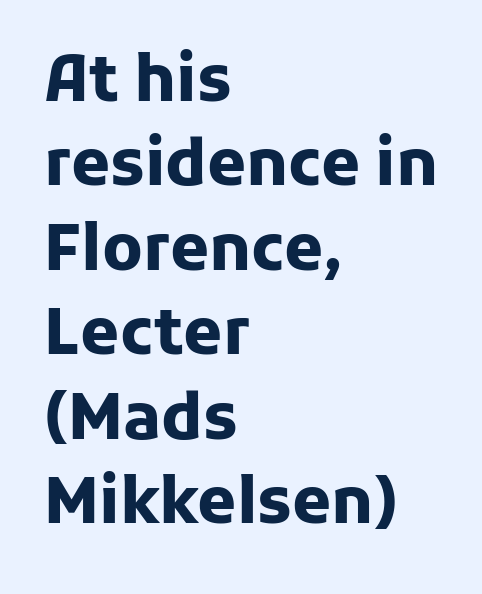
Is the letter spacing exaggerated? No — it looks like the ordinary default. The rendering uses a moderate line-height, typical for paragraphs. Upright lettering throughout. This is heavy type, rendered in bold.
